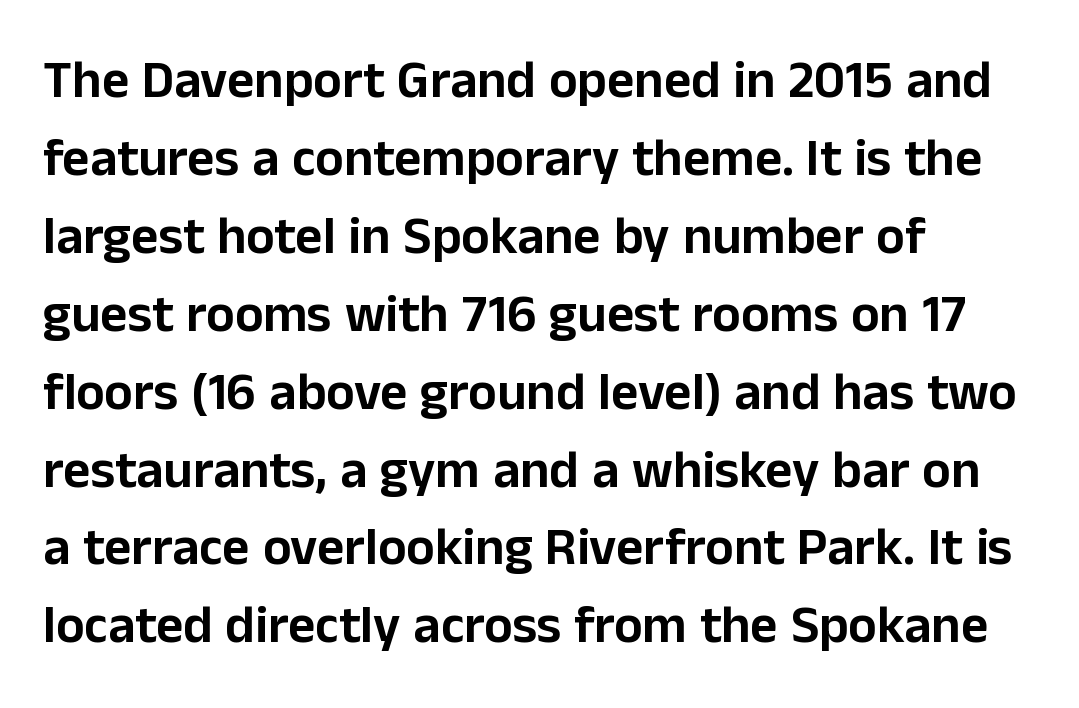
The image shows 53 px sans-serif type, upright; set left-aligned, normal line spacing (1.47x), normal letter spacing, not underlined; low stroke contrast and a medium x-height.
